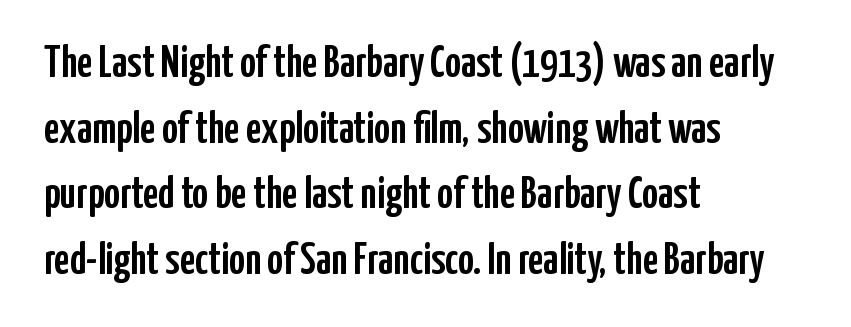
These lines are rendered in a variable-pitch font. The letters stand upright; this is a roman face. The characters display no serif detailing; their extremities are plain. The space directly below the letters is spotless. Every row of glyphs begins at an identical x-position on the left.
